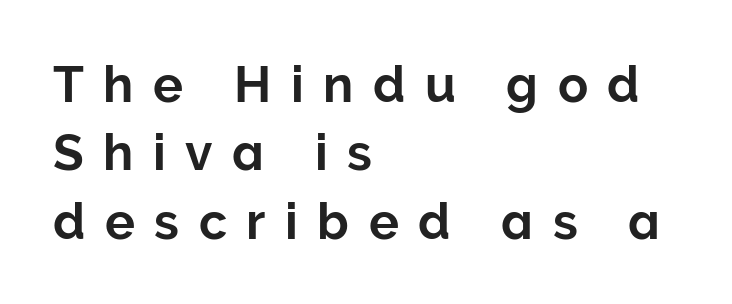
The image shows 50 px sans-serif type, upright; set left-aligned, normal line spacing (1.37x), unusually wide letter spacing (+0.39 em), not underlined; low stroke contrast and a medium x-height.
